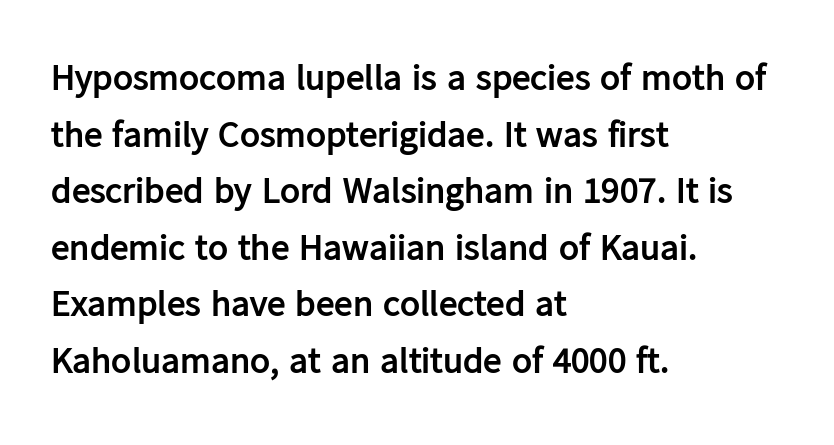
The image shows 37 px semibold sans-serif type, upright; set left-aligned, normal line spacing (1.53x), normal letter spacing, not underlined; low stroke contrast and a medium x-height.
